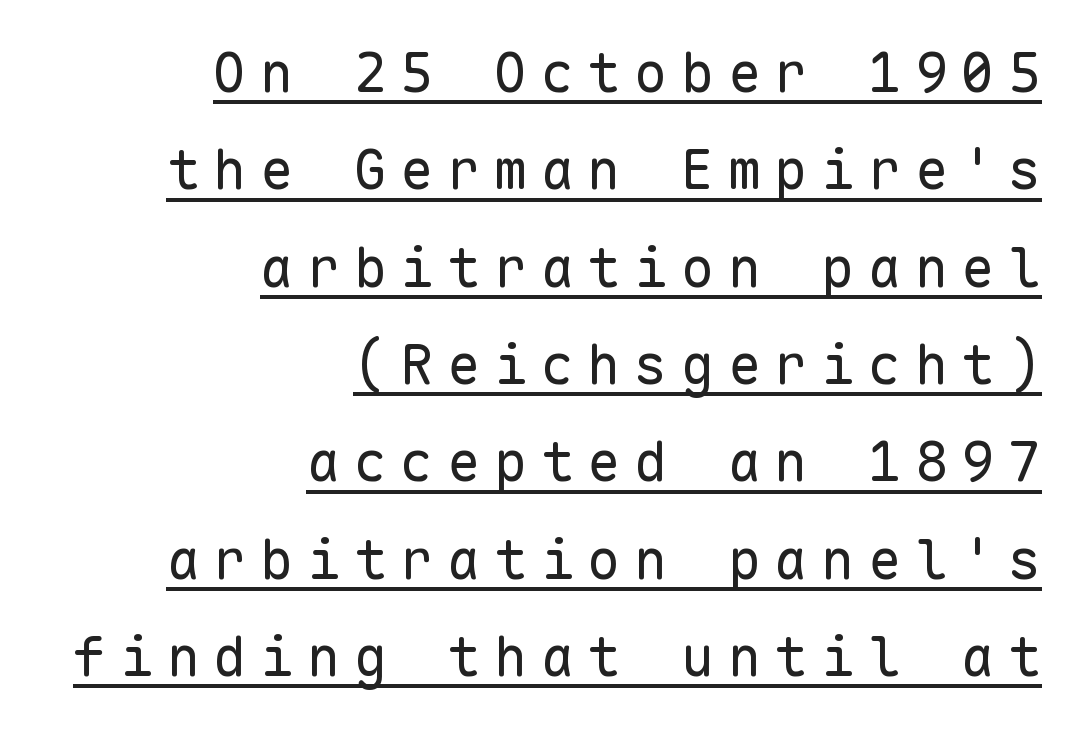
The image shows 55 px regular-weight sans-serif type, upright, monospaced; set right-aligned, line spacing 1.77x, unusually wide letter spacing (+0.25 em), underlined; low stroke contrast and a medium x-height.
